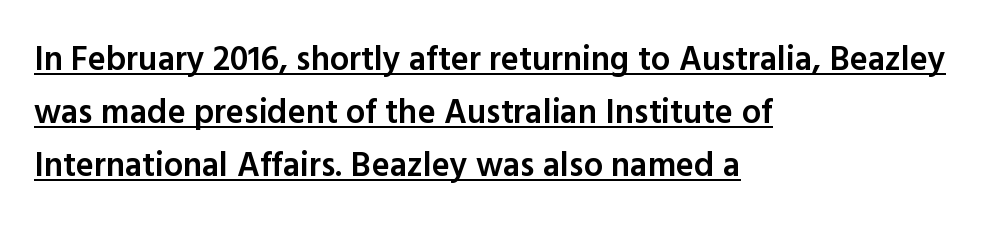
The image shows 34 px semibold sans-serif type, upright; set left-aligned, normal line spacing (1.56x), normal letter spacing, underlined; a medium x-height.
